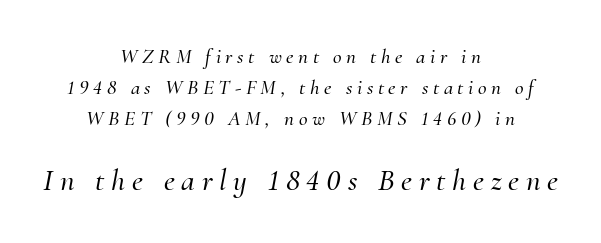
Little horizontal feet cap the strokes, marking this as serif type. Reading down the block, each line starts at a different indent, mirrored at its end. Every character sits at an angle, as italics do. How are the letters spaced? Widely, with obvious added tracking.
